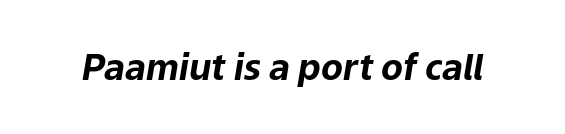
{"italic": "yes", "lean": "right", "slant_degrees": 9, "bold": "yes", "weight": "bold", "width": "normal", "stroke_contrast": "low", "x_height": "medium", "monospaced": "no", "underline": "no", "letter_spacing": "normal", "letter_spacing_em": 0.0, "glyph_px": 36}
